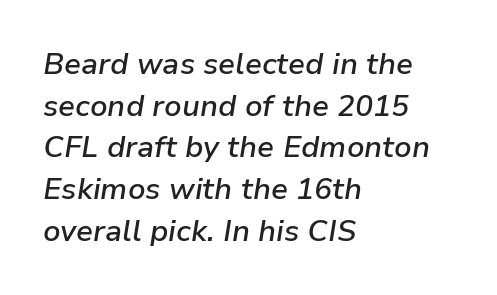
The image shows 30 px semibold type, italic (leaning right); set left-aligned, normal line spacing (1.39x), normal letter spacing, not underlined; low stroke contrast and a medium x-height.
